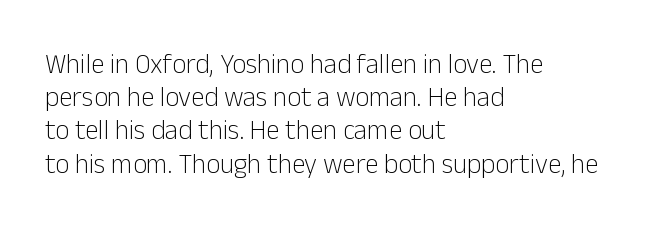
The zone under the glyphs is completely vacant. The passage is arranged the way most books set body copy — flush left. The type sits square on the baseline with zero lean. Weight: in the light-to-regular range. In terms of letterspacing, this is plain default setting.
